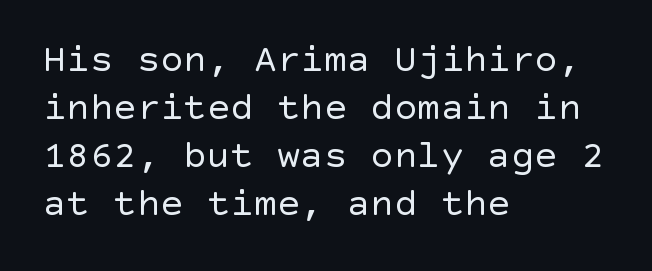
Q: Is the text bold? A: No.
Q: Is the text italic (slanted)? A: No, it is upright.
Q: Is the typeface a serif or a sans-serif typeface? A: Sans-serif.
Q: Is the text underlined? A: No.
Q: How is the paragraph aligned? A: Left-aligned.
Q: Is the spacing between letters normal or unusually wide? A: Normal.
Q: Width (condensed, normal, or wide)? A: Normal.
Q: x-height? A: Large.
